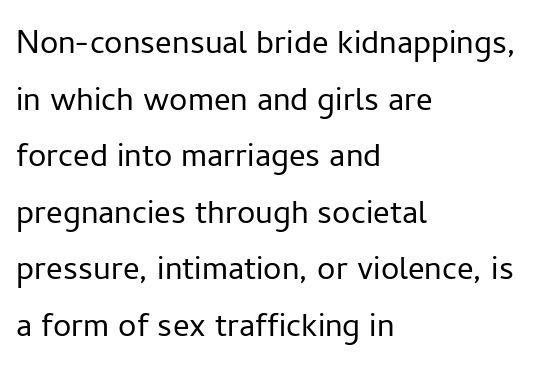
Q: Is the text bold? A: No.
Q: Is the text italic (slanted)? A: No, it is upright.
Q: Is the typeface a serif or a sans-serif typeface? A: Sans-serif.
Q: Is the text underlined? A: No.
Q: How is the paragraph aligned? A: Left-aligned.
Q: Is the spacing between letters normal or unusually wide? A: Normal.
Q: Is the spacing between lines tight, normal or loose? A: Normal.
Q: Width (condensed, normal, or wide)? A: Normal.
Q: Stroke contrast? A: Low.
Q: x-height? A: Medium.
Q: Monospaced? A: No.
